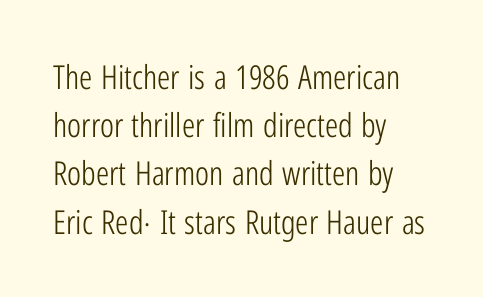
{"serif": "no", "italic": "no", "bold": "no", "weight": "light", "width": "condensed", "stroke_contrast": "low", "x_height": "medium", "monospaced": "no", "underline": "no", "align": "left", "line_spacing": "normal", "line_spacing_ratio": 1.46, "letter_spacing": "normal", "letter_spacing_em": 0.0, "glyph_px": 33}
